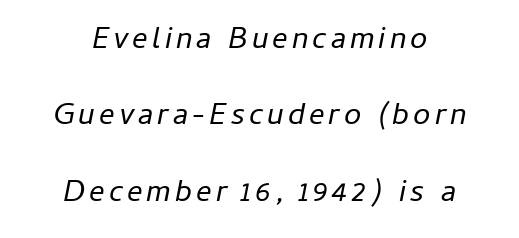
Q: Is the text bold? A: No.
Q: Is the text italic (slanted)? A: Yes, it leans right by about 11 degrees.
Q: Is the text underlined? A: No.
Q: How is the paragraph aligned? A: Centered.
Q: Is the spacing between lines tight, normal or loose? A: Loose.
Q: Width (condensed, normal, or wide)? A: Normal.
Q: Stroke contrast? A: Low.
Q: x-height? A: Medium.
Q: Monospaced? A: No.
